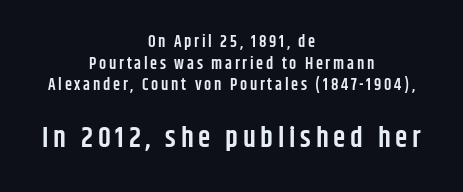
The passage shown is typed in a proportional face where columns would drift. Successive baselines arrive at the customary interval. Characters remain perfectly vertical along every line. Type style note: lacks serifs.
